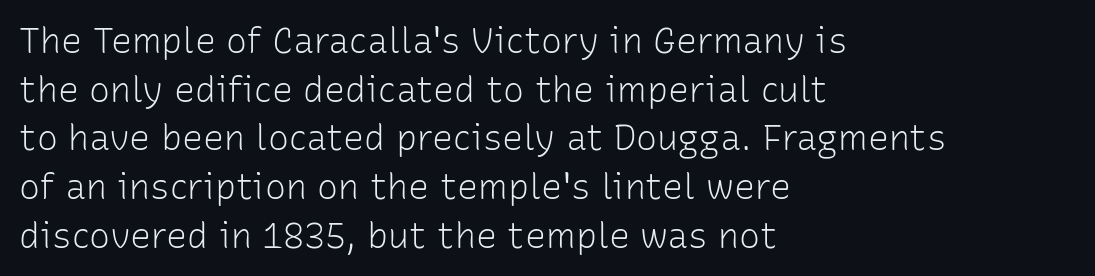
Q: Is the text bold? A: No.
Q: Is the text italic (slanted)? A: No, it is upright.
Q: Is the typeface a serif or a sans-serif typeface? A: Sans-serif.
Q: Is the text underlined? A: No.
Q: How is the paragraph aligned? A: Left-aligned.
Q: Is the spacing between letters normal or unusually wide? A: Normal.
Q: Is the spacing between lines tight, normal or loose? A: Normal.
Q: Width (condensed, normal, or wide)? A: Normal.
Q: Stroke contrast? A: Low.
Q: x-height? A: Medium.
Q: Monospaced? A: No.
